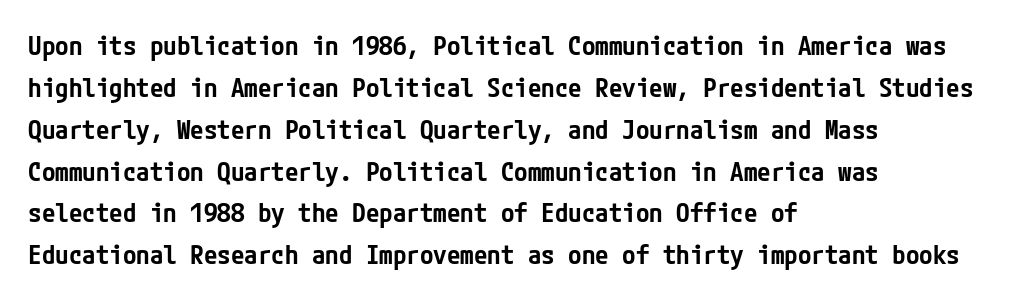
Has an underline been added? It has not. Look at the stroke-to-counter ratio: somewhat heavy, a semibold. Style check: upright. The letterforms sit shoulder to shoulder at normal distance. The paragraph has a hard left edge and a soft right edge.
